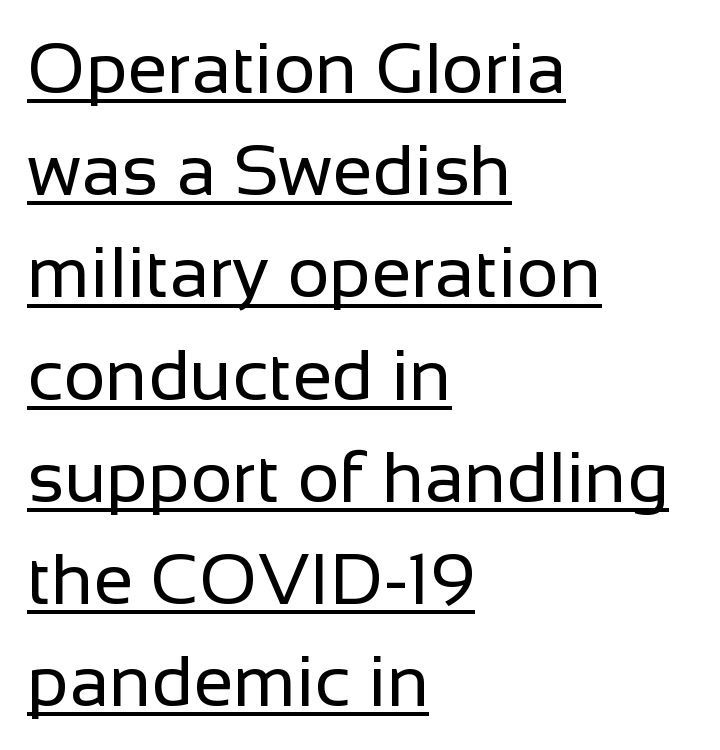
The image shows 72 px regular-weight sans-serif type, upright; set left-aligned, normal line spacing (1.42x), normal letter spacing, underlined; low stroke contrast and a medium x-height.
